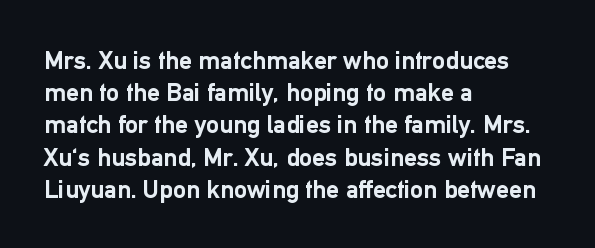
Descenders hang freely into open space. Rendered with straight, roman letterforms. The strokes are fattened all the way to bold. This rendering uses left alignment, leaving the right contour irregular.
